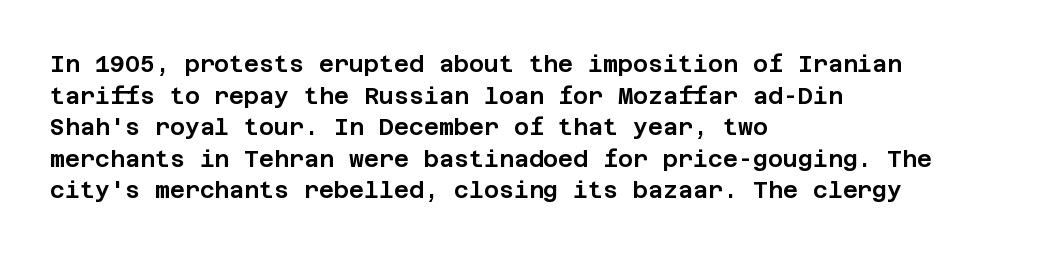
The image shows 23 px text type, upright; set left-aligned, normal line spacing (1.37x), normal letter spacing, not underlined.
